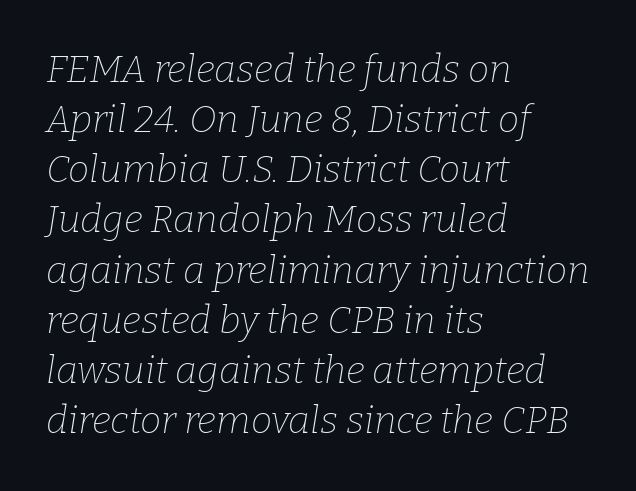
Q: Is the text bold? A: No.
Q: Is the text italic (slanted)? A: Yes, it leans right by about 9 degrees.
Q: Is the typeface a serif or a sans-serif typeface? A: Serif.
Q: Is the text underlined? A: No.
Q: How is the paragraph aligned? A: Left-aligned.
Q: Is the spacing between letters normal or unusually wide? A: Normal.
Q: Is the spacing between lines tight, normal or loose? A: Normal.
Q: Width (condensed, normal, or wide)? A: Normal.
Q: Stroke contrast? A: Low.
Q: x-height? A: Medium.
Q: Monospaced? A: No.
